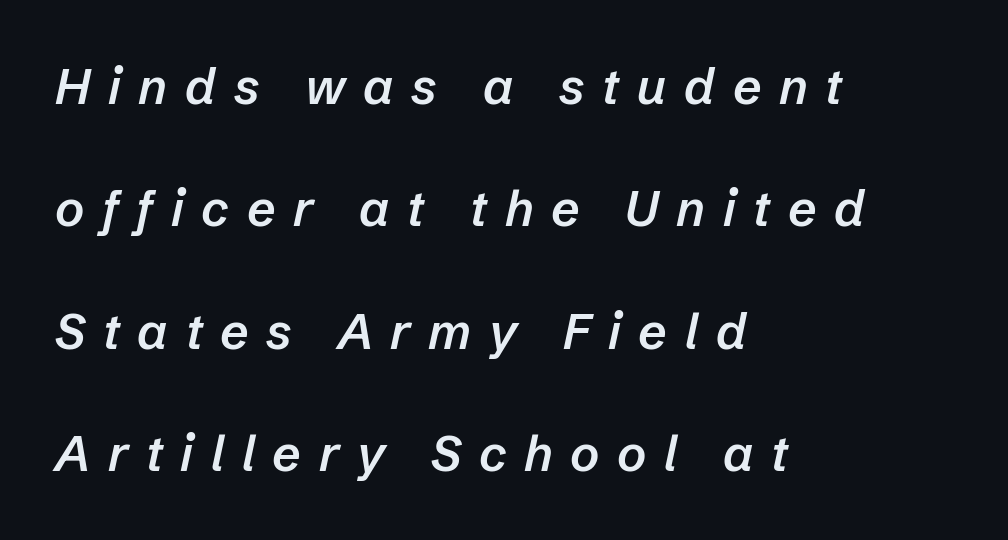
The image shows 50 px semibold type, italic (leaning right); set left-aligned, loose line spacing (2.45x), unusually wide letter spacing (+0.35 em), not underlined; low stroke contrast and a medium x-height.
